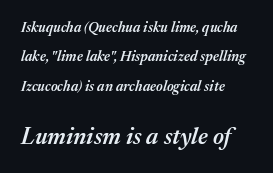
Q: Is the text bold? A: Semi-bold.
Q: Is the text italic (slanted)? A: Yes, it leans right by about 17 degrees.
Q: Is the text underlined? A: No.
Q: How is the paragraph aligned? A: Left-aligned.
Q: Is the spacing between letters normal or unusually wide? A: Normal.
Q: Is the spacing between lines tight, normal or loose? A: Loose.
Q: Which block of text is set in a larger size, the first (top) or the second (bottom)? A: The second (bottom) one.
